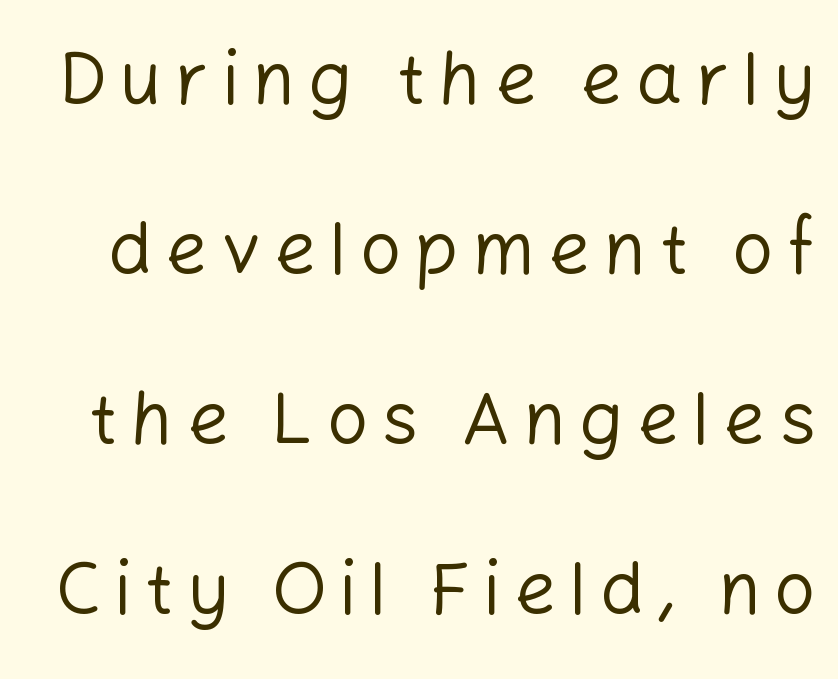
Decoration check: the copy has no underline. The block of text is sparse from top to bottom, with ample space between rows. Upright lettering throughout. Regarding serifs, this sample does without them.
